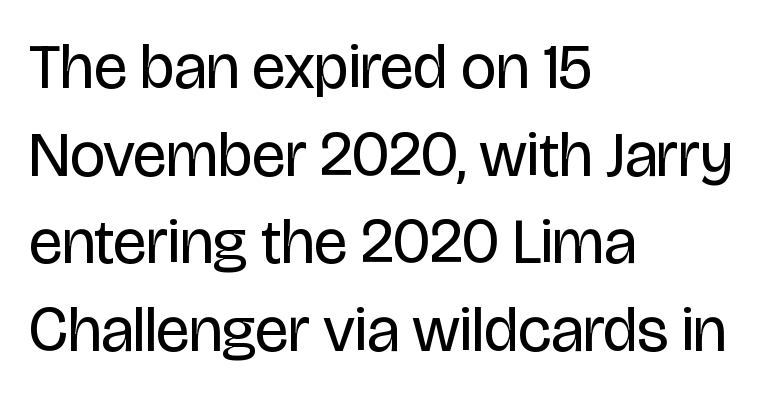
{"serif": "no", "italic": "no", "bold": "no", "weight": "regular", "width": "condensed", "stroke_contrast": "low", "x_height": "large", "monospaced": "no", "underline": "no", "align": "left", "line_spacing": "normal", "line_spacing_ratio": 1.39, "letter_spacing": "normal", "letter_spacing_em": 0.0, "glyph_px": 63}
